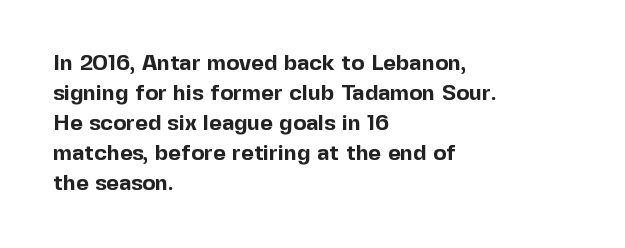
{"italic": "no", "bold": "yes", "underline": "no", "align": "left", "line_spacing": "normal", "line_spacing_ratio": 1.36, "letter_spacing": "normal", "letter_spacing_em": 0.0, "glyph_px": 22}
